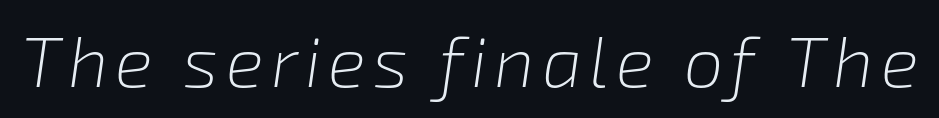
A light-to-regular cut is what we see here. Plain, unruled lines of type. You could not count columns in this text — the font is proportionally spaced. Would a proofreader flag this as italicized? Yes.
